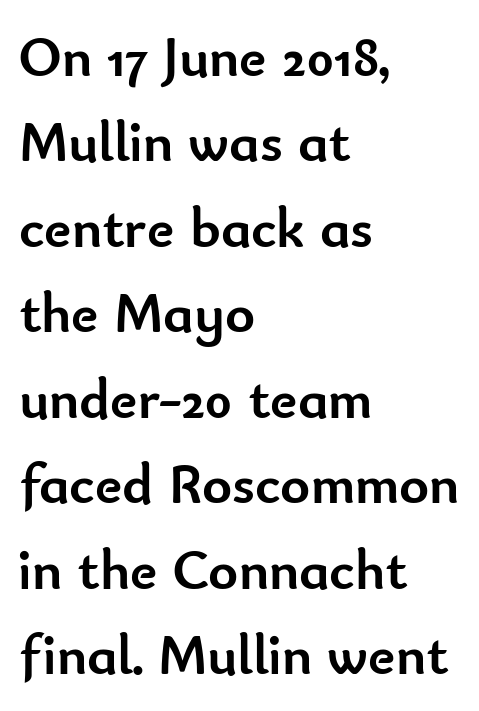
The image shows 57 px semibold sans-serif type, upright; set left-aligned, normal line spacing (1.5x), normal letter spacing, not underlined; low stroke contrast and a small x-height.
